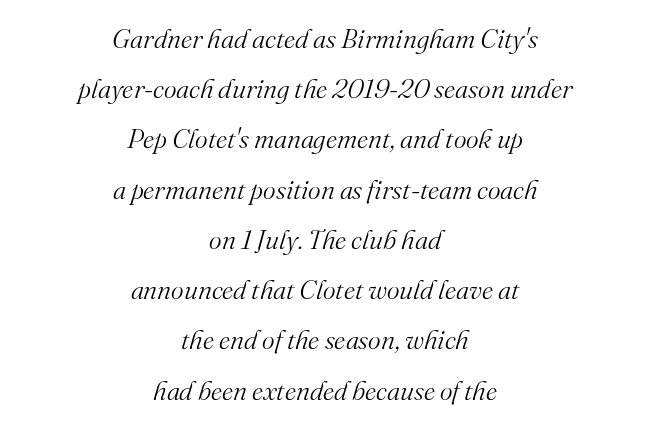
The image shows 27 px text type, italic (leaning right); set centered, line spacing 1.86x, normal letter spacing, not underlined.
